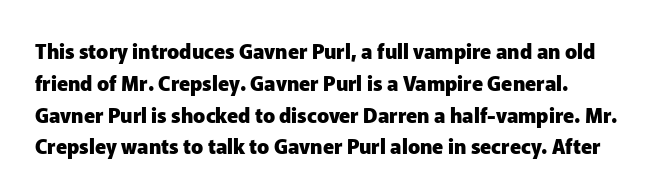
Each row of text sits above clean, open space. Every letter is thick-stroked: bold, no question. Letter spacing: default. The letters stand upright; this is a roman face.
